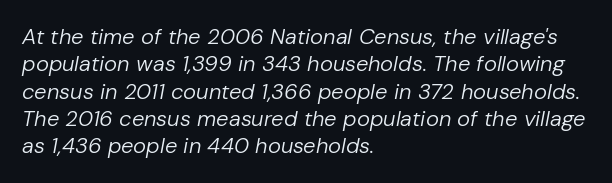
The image shows 22 px text type, italic (leaning right); set left-aligned, line spacing 1.24x, normal letter spacing, not underlined.
